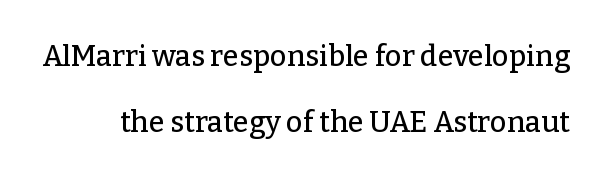
The image shows 29 px serif type, upright; set loose line spacing (2.26x), normal letter spacing, not underlined; low stroke contrast and a medium x-height.
